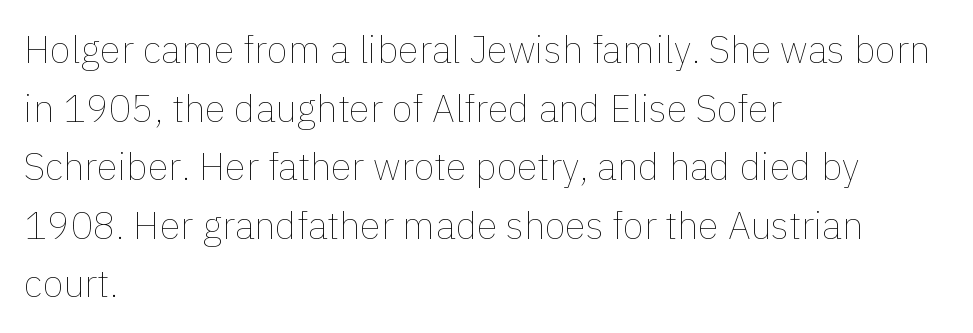
Q: Is the text bold? A: No.
Q: Is the text italic (slanted)? A: No, it is upright.
Q: Is the text underlined? A: No.
Q: How is the paragraph aligned? A: Left-aligned.
Q: Is the spacing between letters normal or unusually wide? A: Normal.
Q: Is the spacing between lines tight, normal or loose? A: Normal.
Q: Width (condensed, normal, or wide)? A: Normal.
Q: x-height? A: Medium.
Q: Monospaced? A: No.
